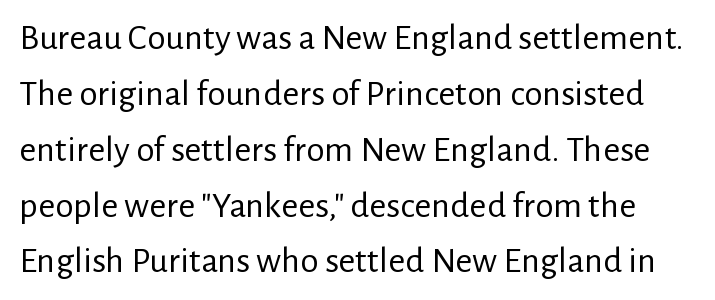
The image shows 37 px regular-weight sans-serif type, upright; set normal line spacing (1.51x), normal letter spacing, not underlined; low stroke contrast and a medium x-height.
